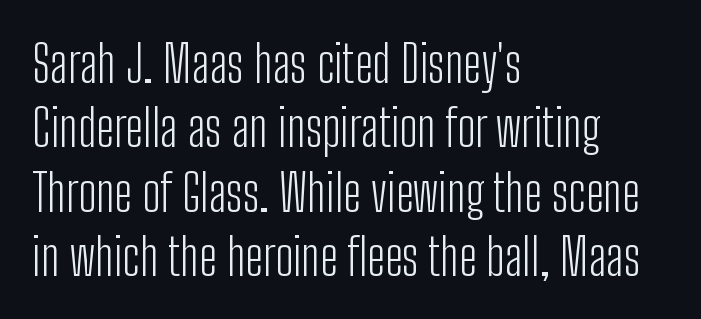
Q: Is the text bold? A: No.
Q: Is the text italic (slanted)? A: No, it is upright.
Q: Is the typeface a serif or a sans-serif typeface? A: Sans-serif.
Q: Is the text underlined? A: No.
Q: How is the paragraph aligned? A: Left-aligned.
Q: Is the spacing between letters normal or unusually wide? A: Normal.
Q: Is the spacing between lines tight, normal or loose? A: Normal.
Q: Width (condensed, normal, or wide)? A: Condensed.
Q: Stroke contrast? A: Low.
Q: x-height? A: Medium.
Q: Monospaced? A: No.
